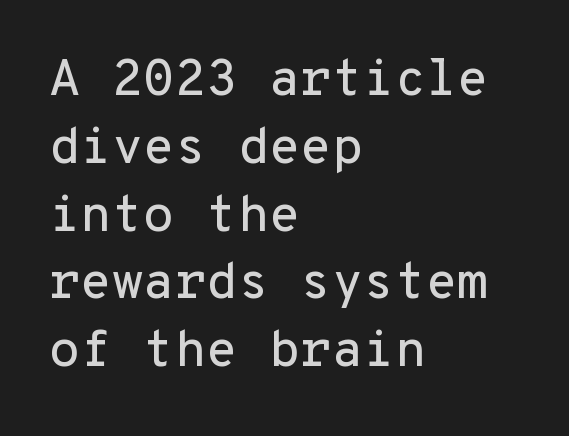
Q: Is the text italic (slanted)? A: No, it is upright.
Q: Is the typeface a serif or a sans-serif typeface? A: Sans-serif.
Q: Is the text underlined? A: No.
Q: How is the paragraph aligned? A: Left-aligned.
Q: Is the spacing between letters normal or unusually wide? A: Normal.
Q: Is the spacing between lines tight, normal or loose? A: Normal.
Q: Width (condensed, normal, or wide)? A: Normal.
Q: Stroke contrast? A: Low.
Q: x-height? A: Medium.
Q: Monospaced? A: Yes.
